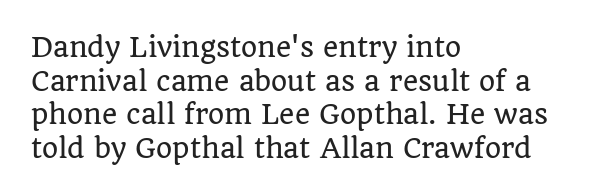
Q: Is the text italic (slanted)? A: No, it is upright.
Q: Is the text underlined? A: No.
Q: How is the paragraph aligned? A: Left-aligned.
Q: Is the spacing between letters normal or unusually wide? A: Normal.
Q: Is the spacing between lines tight, normal or loose? A: Normal.
